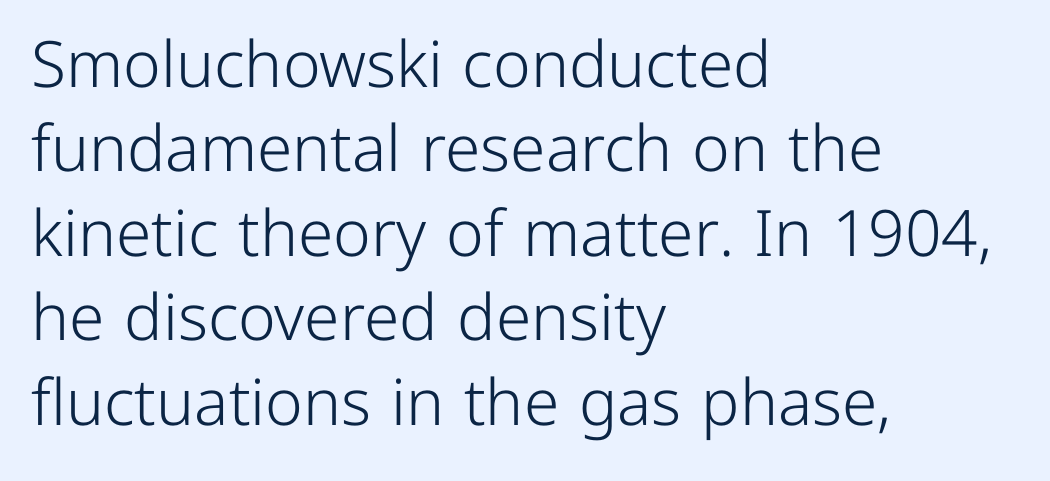
The image shows 64 px light sans-serif type, upright; set left-aligned, normal line spacing (1.32x), normal letter spacing, not underlined; low stroke contrast and a medium x-height.
